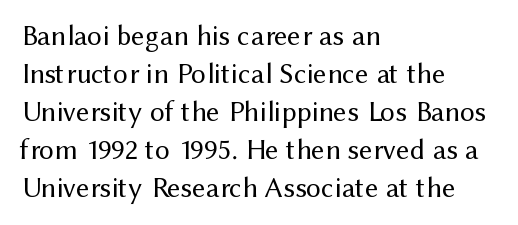
Q: Is the text bold? A: No.
Q: Is the text italic (slanted)? A: No, it is upright.
Q: Is the typeface a serif or a sans-serif typeface? A: Sans-serif.
Q: Is the text underlined? A: No.
Q: How is the paragraph aligned? A: Left-aligned.
Q: Is the spacing between letters normal or unusually wide? A: Normal.
Q: Is the spacing between lines tight, normal or loose? A: Normal.
Q: Width (condensed, normal, or wide)? A: Normal.
Q: Stroke contrast? A: Medium.
Q: x-height? A: Medium.
Q: Monospaced? A: No.
